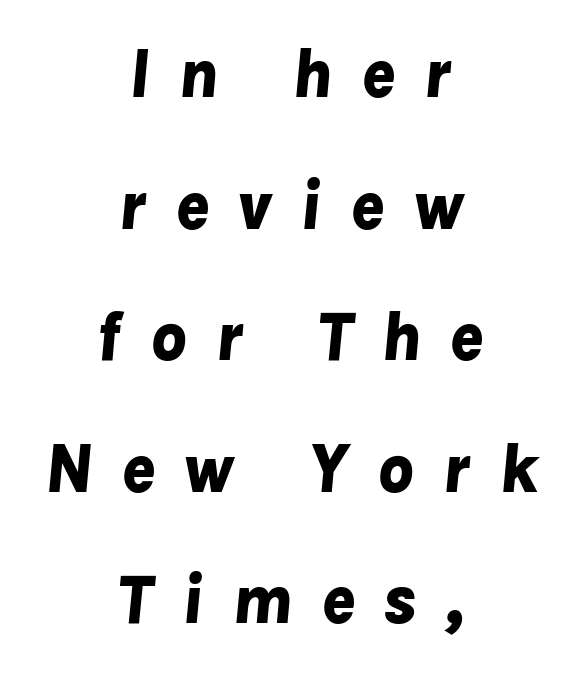
{"italic": "yes", "lean": "right", "slant_degrees": 8, "bold": "yes", "weight": "bold", "width": "normal", "stroke_contrast": "low", "x_height": "medium", "monospaced": "no", "underline": "no", "align": "center", "line_spacing_ratio": 1.88, "letter_spacing": "wide", "letter_spacing_em": 0.4, "glyph_px": 70}
